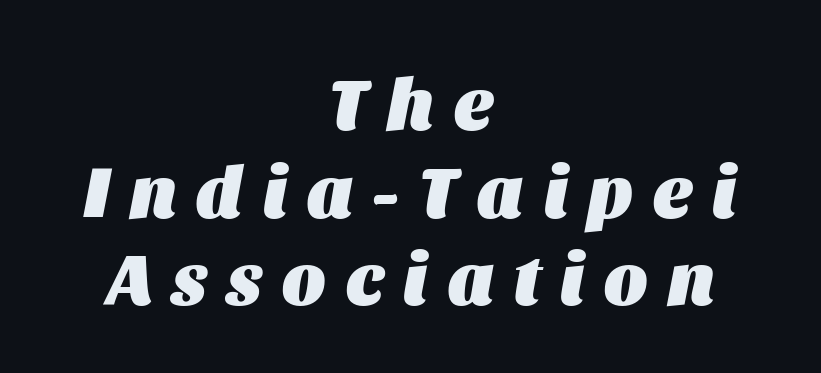
Each letter keeps its own natural width here, so spacing adapts to shape. The baseline area is clear. Casual observation: everything's sitting right in the middle. A typesetter would call this heavily tracked-out type. How heavy is the stroke? Heavy — this is a bold.
